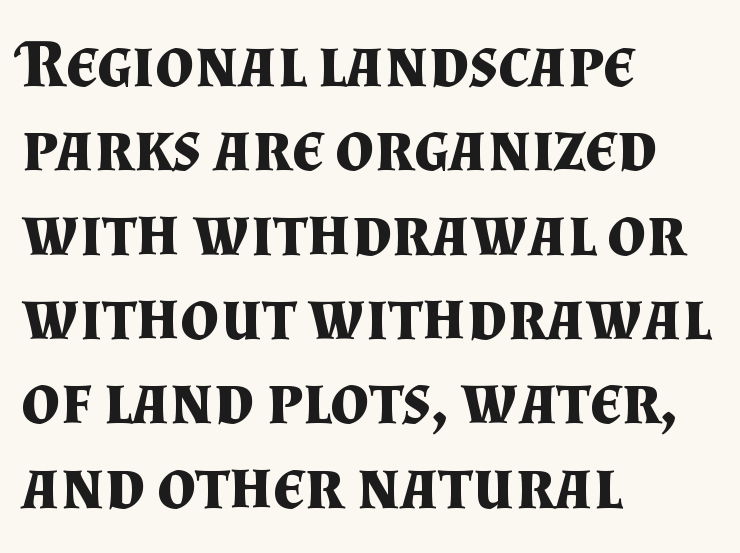
Plain, unruled lines of type. Observe the serifs anchoring each vertical stroke in this sample. Each letter keeps its own natural width here, so spacing adapts to shape. How are the letters spaced? Ordinarily, with no added tracking.
